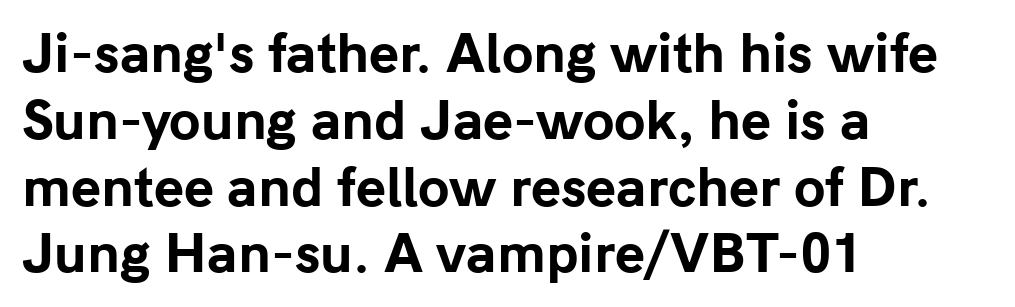
Q: Is the text bold? A: Yes.
Q: Is the text italic (slanted)? A: No, it is upright.
Q: Is the typeface a serif or a sans-serif typeface? A: Sans-serif.
Q: Is the text underlined? A: No.
Q: How is the paragraph aligned? A: Left-aligned.
Q: Is the spacing between letters normal or unusually wide? A: Normal.
Q: Is the spacing between lines tight, normal or loose? A: Normal.
Q: Width (condensed, normal, or wide)? A: Normal.
Q: Stroke contrast? A: Low.
Q: x-height? A: Medium.
Q: Monospaced? A: No.
